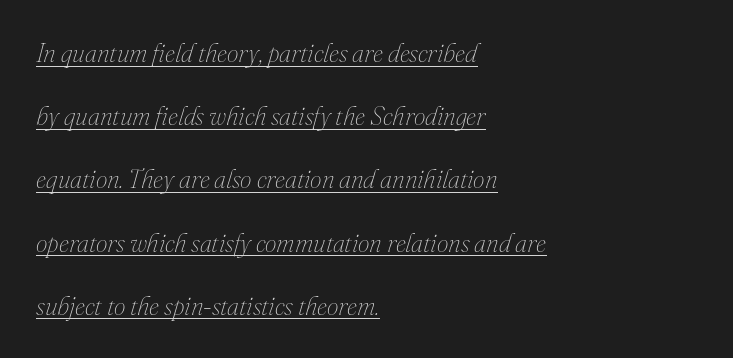
Caption: lettering with a line underneath. One-word summary of the alignment: left. This sample uses plain, unmodified letter spacing. The axis of the letterforms is tilted away from vertical. Leading: increased.
